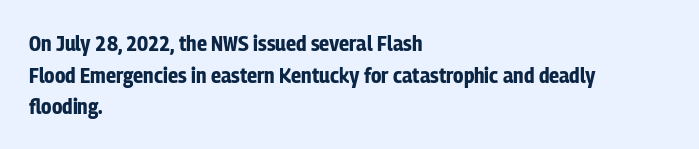
The image shows 22 px bold type, upright; set left-aligned, normal line spacing (1.44x), normal letter spacing, not underlined.
